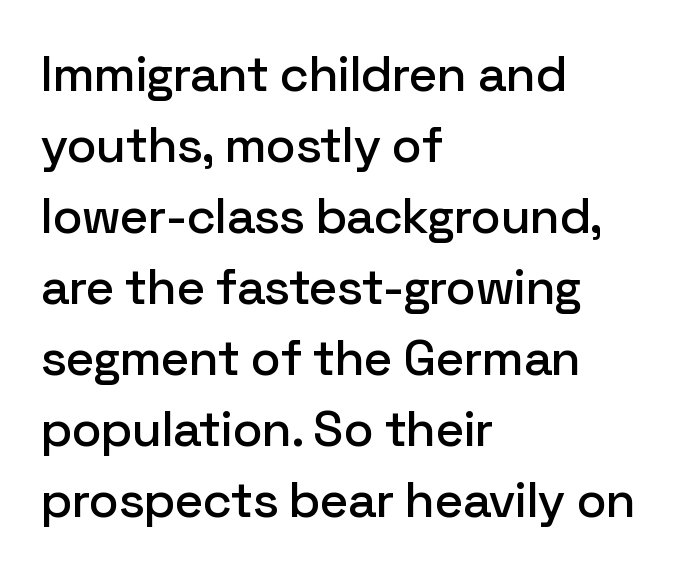
Q: Is the text italic (slanted)? A: No, it is upright.
Q: Is the typeface a serif or a sans-serif typeface? A: Sans-serif.
Q: Is the text underlined? A: No.
Q: How is the paragraph aligned? A: Left-aligned.
Q: Is the spacing between letters normal or unusually wide? A: Normal.
Q: Is the spacing between lines tight, normal or loose? A: Normal.
Q: Width (condensed, normal, or wide)? A: Normal.
Q: Stroke contrast? A: Low.
Q: x-height? A: Medium.
Q: Monospaced? A: No.
